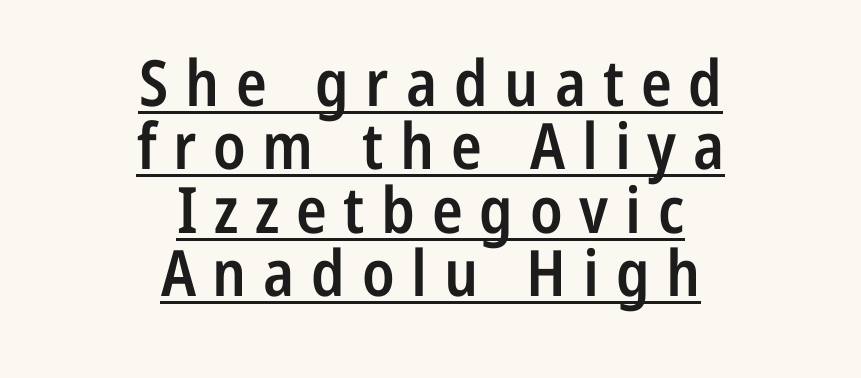
Do the characters align in a grid? No, the font is proportional. Compared with an ordinary text face, these strokes are moderately heavier — a semibold. Vertical strokes here are truly vertical. Decoration check: the copy is underlined.
